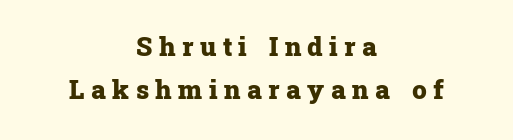
{"italic": "no", "bold": "yes", "underline": "no", "align": "center", "line_spacing": "normal", "line_spacing_ratio": 1.66, "letter_spacing": "wide", "letter_spacing_em": 0.25, "glyph_px": 26}
